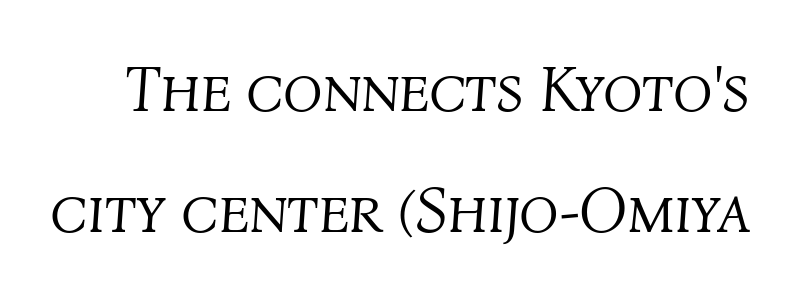
Q: Is the text bold? A: No.
Q: Is the text italic (slanted)? A: Yes, it leans right by about 4 degrees.
Q: Is the text underlined? A: No.
Q: Is the spacing between letters normal or unusually wide? A: Normal.
Q: Width (condensed, normal, or wide)? A: Normal.
Q: Stroke contrast? A: Medium.
Q: x-height? A: Medium.
Q: Monospaced? A: No.
